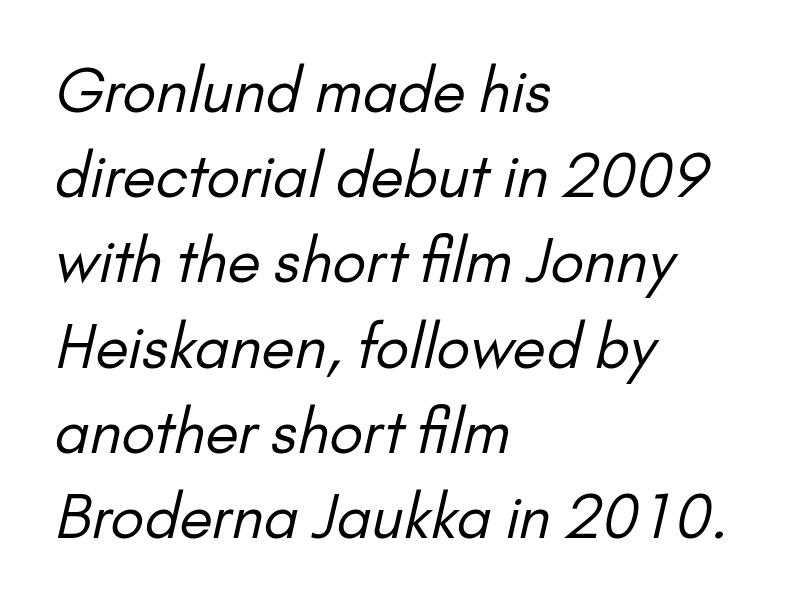
{"serif": "no", "bold": "no", "weight": "regular", "width": "normal", "stroke_contrast": "low", "x_height": "small", "monospaced": "no", "underline": "no", "align": "left", "line_spacing": "normal", "line_spacing_ratio": 1.42, "letter_spacing": "normal", "letter_spacing_em": 0.0, "glyph_px": 60}
